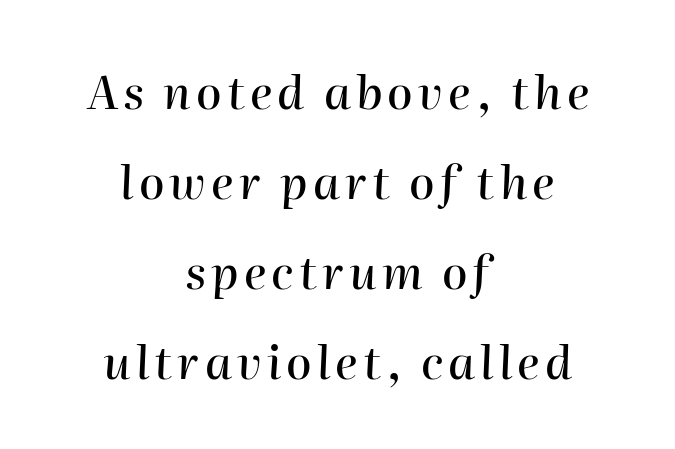
The rendering applies a slant to the glyphs. Spacing verdict: proportional, widths tailored to each character. A centered setting, common on invitations and titles, is used for this passage. Clear beneath every line of the passage.
